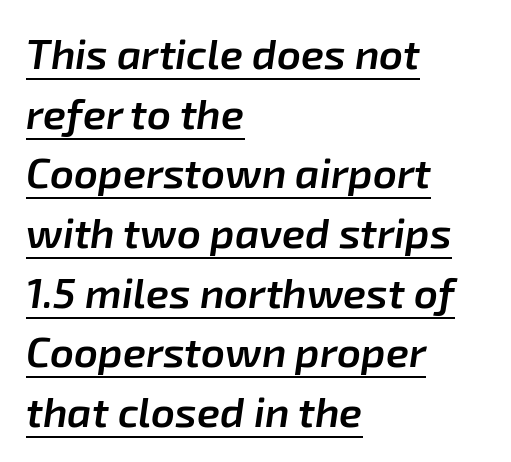
The image shows 42 px semibold type, italic (leaning right); set left-aligned, normal line spacing (1.42x), normal letter spacing, underlined; low stroke contrast and a medium x-height.
